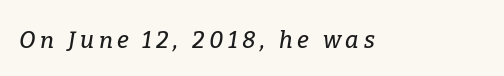
{"italic": "yes", "lean": "right", "slant_degrees": 9, "underline": "no", "letter_spacing": "wide", "letter_spacing_em": 0.2, "glyph_px": 23}
